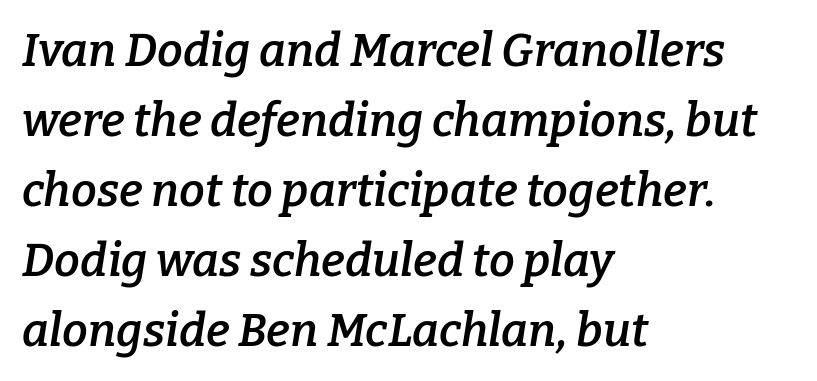
The image shows 46 px semibold serif type, italic (leaning right); set left-aligned, normal line spacing (1.52x), normal letter spacing, not underlined; low stroke contrast and a medium x-height.
